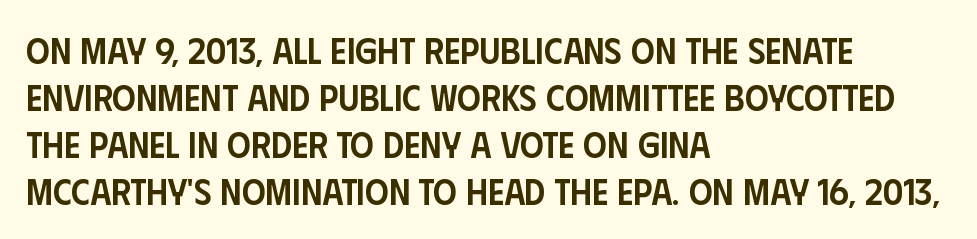
The image shows 37 px semibold, condensed sans-serif type, upright; set left-aligned, normal line spacing (1.27x), normal letter spacing, not underlined; low stroke contrast and a large x-height.
